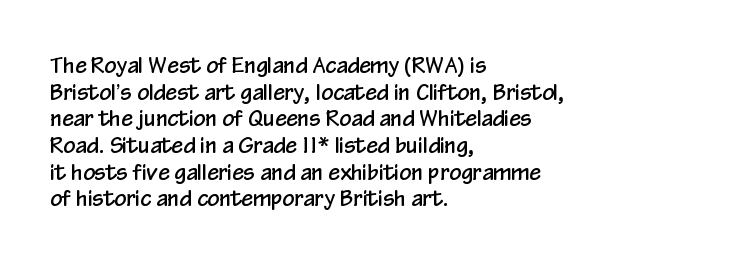
Q: Is the text italic (slanted)? A: No, it is upright.
Q: Is the text underlined? A: No.
Q: How is the paragraph aligned? A: Left-aligned.
Q: Is the spacing between letters normal or unusually wide? A: Normal.
Q: Is the spacing between lines tight, normal or loose? A: Normal.
